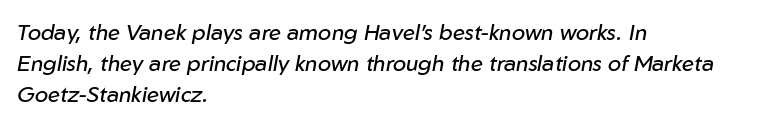
How would I describe the line gaps? Plain and ordinary. Italic? Definitely — the glyphs are oblique. Any mark beneath the type? The region is blank. The strokes are not fattened; the text isn't bold. These lines are set flush left with a ragged right edge. Spacing between characters is what you'd get straight out of the box.
